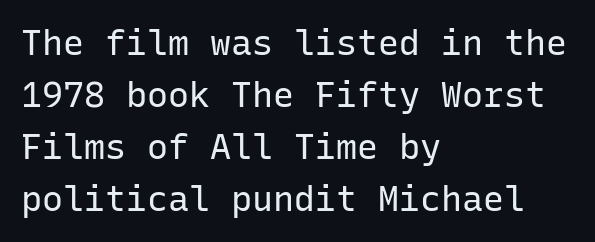
Q: Is the text bold? A: No.
Q: Is the text italic (slanted)? A: No, it is upright.
Q: Is the typeface a serif or a sans-serif typeface? A: Sans-serif.
Q: Is the text underlined? A: No.
Q: How is the paragraph aligned? A: Left-aligned.
Q: Is the spacing between letters normal or unusually wide? A: Normal.
Q: Is the spacing between lines tight, normal or loose? A: Normal.
Q: Width (condensed, normal, or wide)? A: Normal.
Q: Stroke contrast? A: Low.
Q: x-height? A: Medium.
Q: Monospaced? A: Yes.
